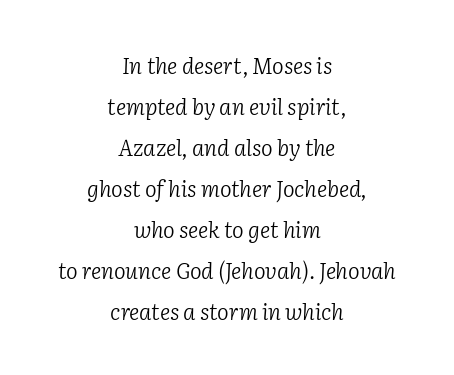
The image shows 22 px text type, italic (leaning right); set centered, line spacing 1.86x, normal letter spacing, not underlined.
